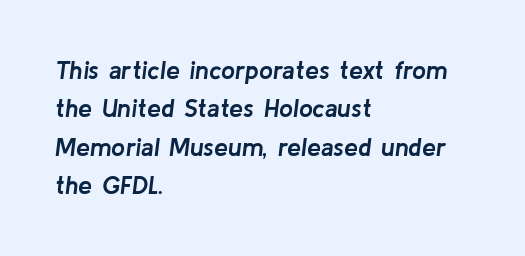
{"italic": "yes", "lean": "right", "slant_degrees": 8, "bold": "yes", "underline": "no", "align": "left", "line_spacing": "normal", "line_spacing_ratio": 1.54, "letter_spacing": "normal", "letter_spacing_em": 0.0, "glyph_px": 25}
